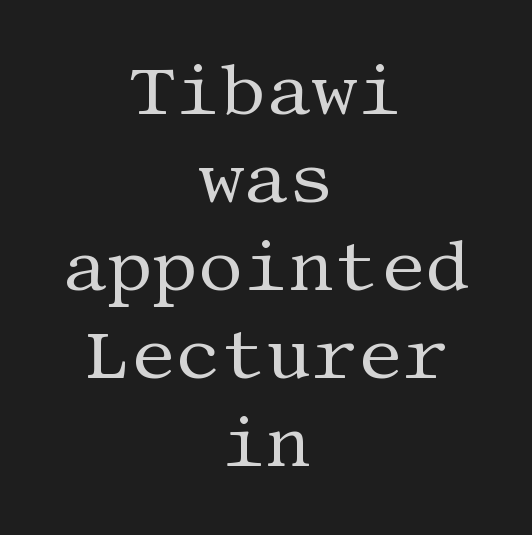
{"serif": "yes", "italic": "no", "bold": "no", "weight": "regular", "width": "normal", "stroke_contrast": "medium", "x_height": "large", "underline": "no", "align": "center", "line_spacing_ratio": 1.24, "letter_spacing": "normal", "letter_spacing_em": 0.0, "glyph_px": 71}
